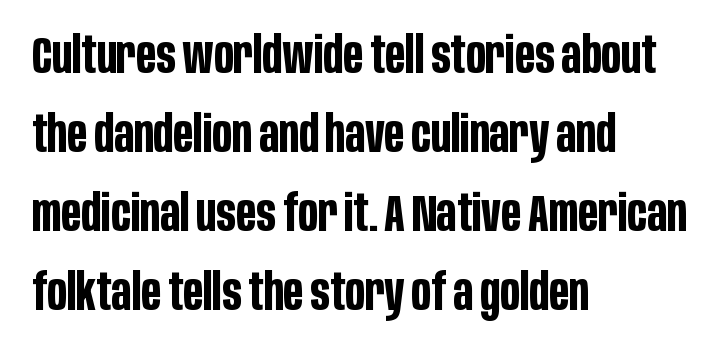
Q: Is the text bold? A: Yes.
Q: Is the text italic (slanted)? A: No, it is upright.
Q: Is the typeface a serif or a sans-serif typeface? A: Sans-serif.
Q: Is the text underlined? A: No.
Q: How is the paragraph aligned? A: Left-aligned.
Q: Is the spacing between letters normal or unusually wide? A: Normal.
Q: Is the spacing between lines tight, normal or loose? A: Normal.
Q: Width (condensed, normal, or wide)? A: Condensed.
Q: Stroke contrast? A: Low.
Q: x-height? A: Large.
Q: Monospaced? A: No.
